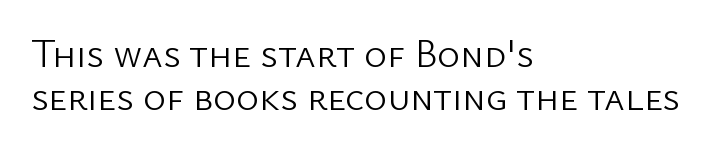
The image shows 39 px light sans-serif type, upright; set left-aligned, tight line spacing (1.09x), normal letter spacing, not underlined; low stroke contrast and a medium x-height.
